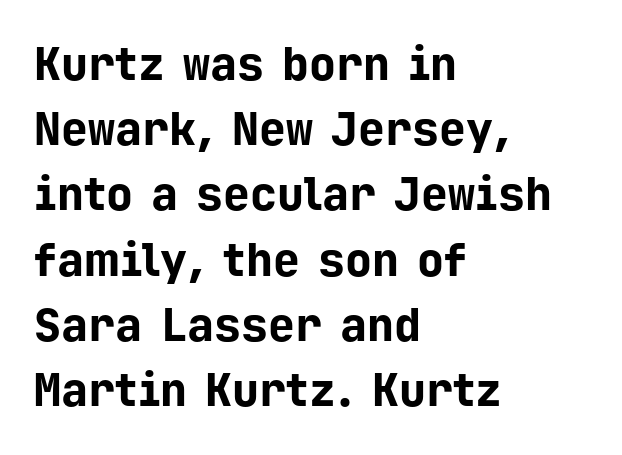
{"serif": "no", "italic": "no", "bold": "yes", "weight": "bold", "width": "normal", "stroke_contrast": "low", "x_height": "medium", "monospaced": "yes", "underline": "no", "align": "left", "line_spacing": "normal", "line_spacing_ratio": 1.45, "letter_spacing": "normal", "letter_spacing_em": 0.0, "glyph_px": 45}
